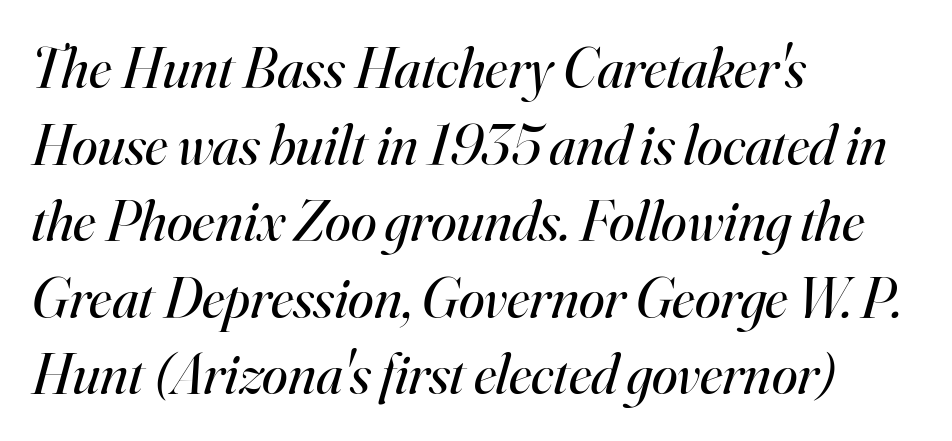
Small tapered or slab feet sit at the stroke ends, so this counts as serif. Italic: yes, the glyphs are oblique. This sample keeps an unexceptional amount of space between lines. Unmarked baselines from the first word to the last.
